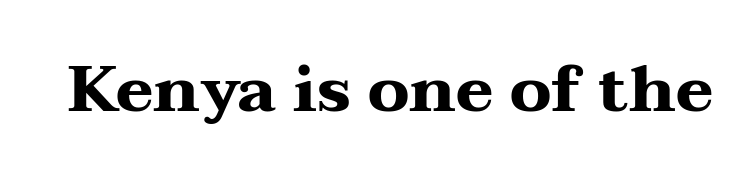
The font's upright variant was chosen for this text. I'd call this a serif setting — the letters wear small feet. No extra tracking has been applied to these lines. The passage shown is typed in a proportional face where columns would drift.
